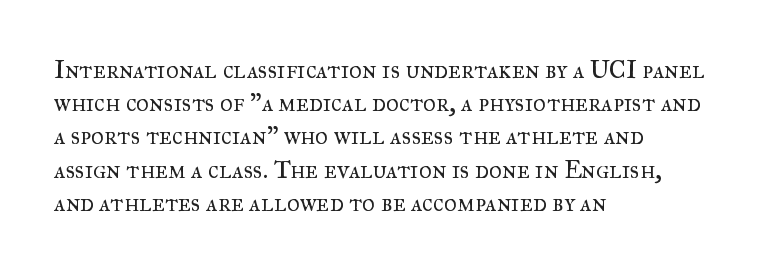
Q: Is the text bold? A: No.
Q: Is the text italic (slanted)? A: No, it is upright.
Q: Is the text underlined? A: No.
Q: How is the paragraph aligned? A: Left-aligned.
Q: Is the spacing between letters normal or unusually wide? A: Normal.
Q: Is the spacing between lines tight, normal or loose? A: Normal.
